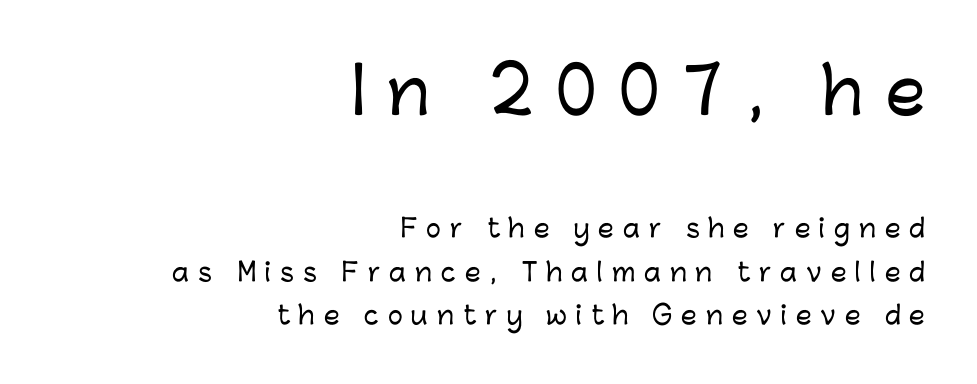
{"serif": "no", "italic": "no", "width": "normal", "stroke_contrast": "low", "x_height": "medium", "monospaced": "no", "underline": "no", "align": "right", "line_spacing_ratio": 1.74, "letter_spacing": "wide", "letter_spacing_em": 0.36, "larger_block": "first", "size_ratio": 2.52, "glyph_px": 63}
